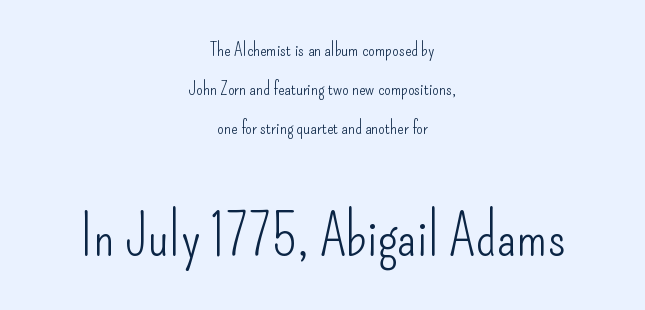
Glyph-to-glyph distance matches everyday printed text. Bold? No — there's no thickening of the strokes. Unlike a traditional serif, this face leaves its strokes unadorned. The passage shown stacks its lines with a broad gap. Rendered with straight, roman letterforms.
